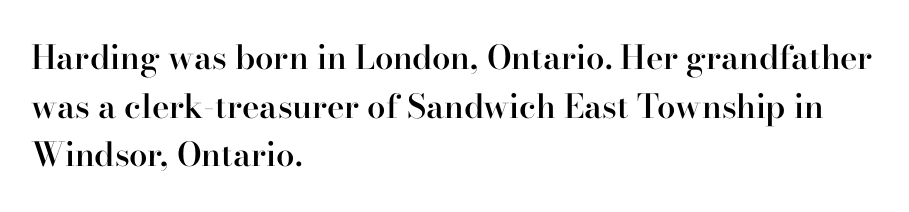
Q: Is the text bold? A: Semi-bold.
Q: Is the text italic (slanted)? A: No, it is upright.
Q: Is the typeface a serif or a sans-serif typeface? A: Serif.
Q: Is the text underlined? A: No.
Q: How is the paragraph aligned? A: Left-aligned.
Q: Is the spacing between letters normal or unusually wide? A: Normal.
Q: Is the spacing between lines tight, normal or loose? A: Normal.
Q: Width (condensed, normal, or wide)? A: Normal.
Q: Stroke contrast? A: High.
Q: x-height? A: Small.
Q: Monospaced? A: No.
